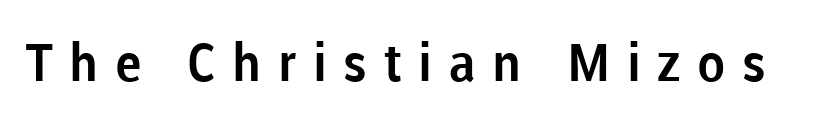
The image shows 52 px sans-serif type, upright; set unusually wide letter spacing (+0.32 em), not underlined; low stroke contrast and a medium x-height.
